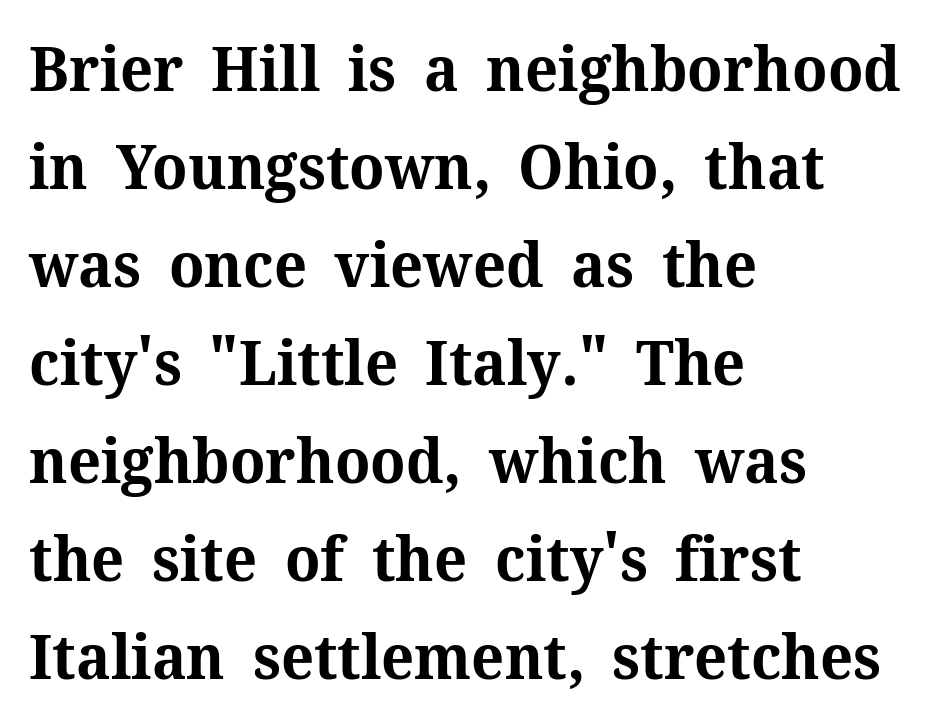
The image shows 62 px bold serif type, upright; set left-aligned, normal line spacing (1.58x), normal letter spacing, not underlined; medium stroke contrast and a medium x-height.
